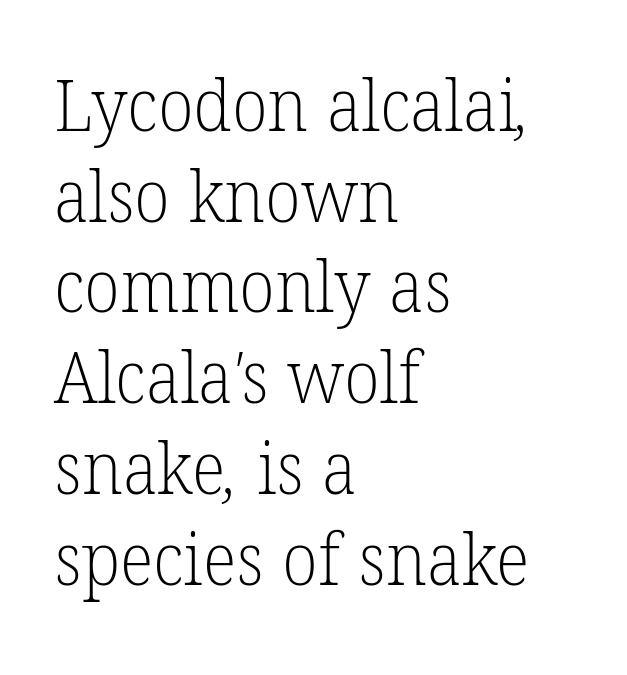
{"serif": "yes", "bold": "no", "weight": "light", "width": "normal", "stroke_contrast": "low", "x_height": "medium", "monospaced": "no", "underline": "no", "align": "left", "line_spacing": "normal", "line_spacing_ratio": 1.26, "letter_spacing": "normal", "letter_spacing_em": 0.0, "glyph_px": 72}
